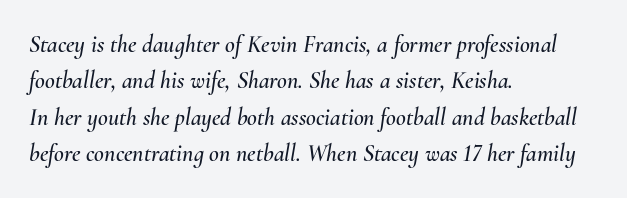
Q: Is the text italic (slanted)? A: Yes, it leans right by about 10 degrees.
Q: Is the text underlined? A: No.
Q: How is the paragraph aligned? A: Left-aligned.
Q: Is the spacing between letters normal or unusually wide? A: Normal.
Q: Is the spacing between lines tight, normal or loose? A: Normal.
